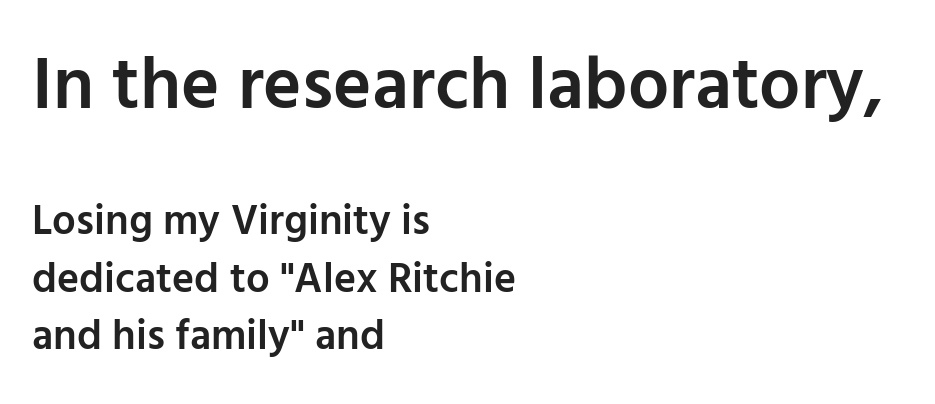
Classification — sans serif. The space directly below the letters is spotless. Nope, not italic — everything's standing straight. This rendering leaves character spacing at its baseline value. Regarding leading, the lines here are spaced in the standard way. Here the first block reads like a headline and the second like body copy.
